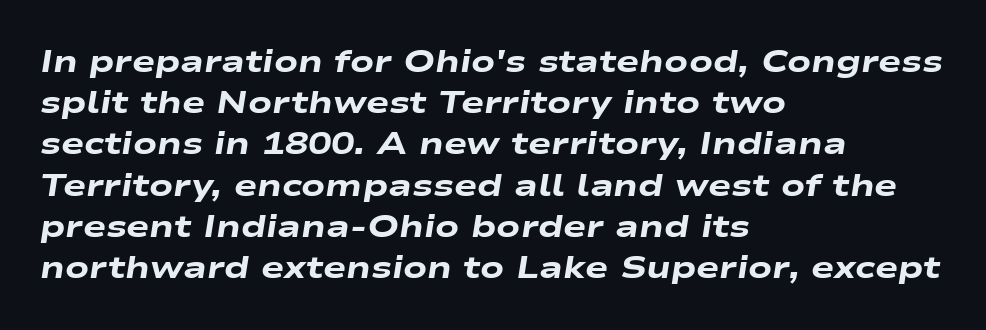
This sample is left-justified, so line endings fall wherever the words run out. A dark, heavy texture on the line: the type is bold. A normal amount of white space separates one row of letters from the next. Observe the ordinary spacing: letters are neighbours, not strangers.
